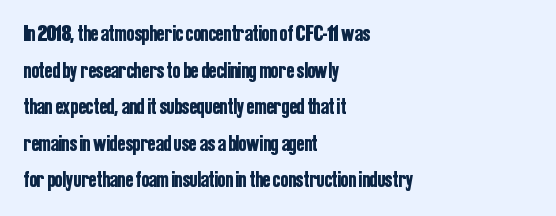
The image shows 23 px text type, upright; set left-aligned, normal line spacing (1.59x), normal letter spacing, not underlined.
